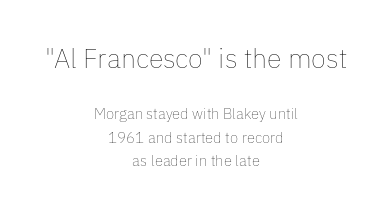
{"italic": "no", "bold": "no", "underline": "no", "align": "center", "line_spacing": "normal", "line_spacing_ratio": 1.57, "letter_spacing": "normal", "letter_spacing_em": 0.0, "larger_block": "first", "size_ratio": 1.8, "glyph_px": 27}
